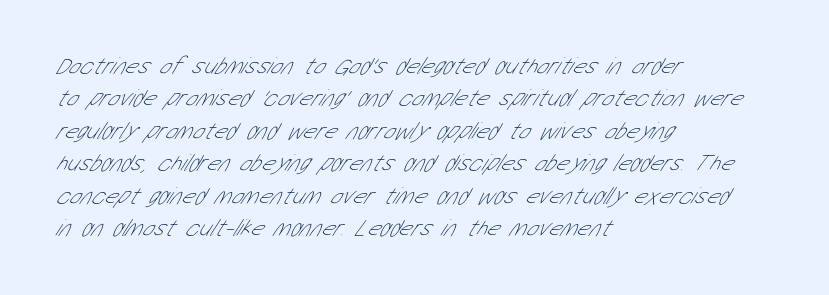
Just letters on the line, the space beneath them empty. Leading matches the norm, producing a regular column. Glyph-to-glyph distance matches everyday printed text. Left-aligned paragraph, ragged on the right. The cut favours lightness, reaching ordinary text weight at its darkest.
